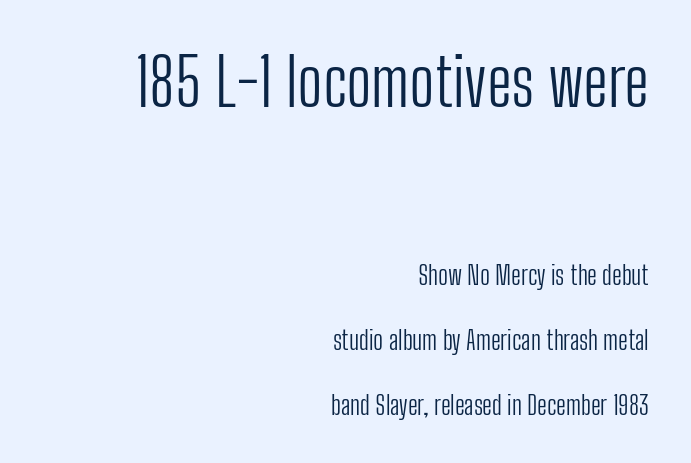
The image shows 66 px light, condensed sans-serif type, upright; set right-aligned, loose line spacing (2.49x), normal letter spacing, not underlined; the first (top) block is 2.54x larger; low stroke contrast and a medium x-height.
